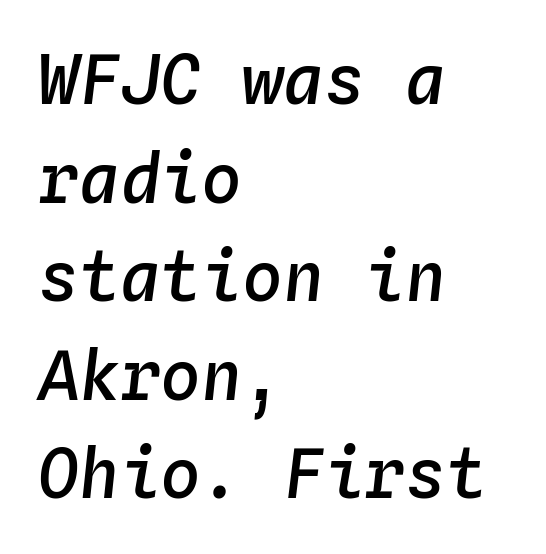
A fair bit of extra ink — the face is semibold, not bold. Words float on clear page, feet unadorned. Here the designer chose a console-style face with uniform glyph widths. If you drew a line through each stem, it would be angled. A typesetter would call this leading conventional body-copy spacing.
